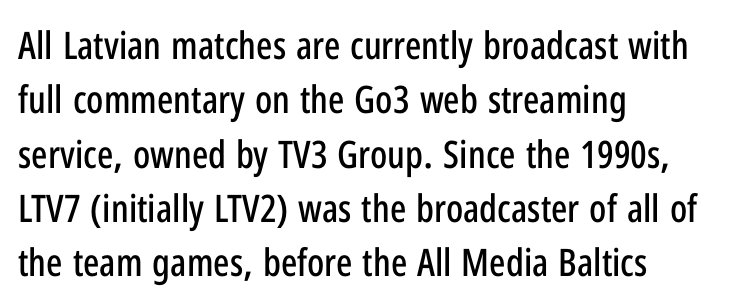
The image shows 38 px condensed sans-serif type, upright; set left-aligned, normal line spacing (1.43x), normal letter spacing, not underlined; low stroke contrast and a medium x-height.
